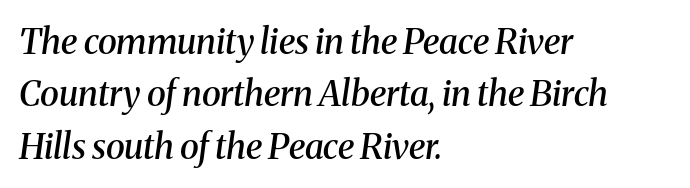
Q: Is the text bold? A: Semi-bold.
Q: Is the text italic (slanted)? A: Yes, it leans right by about 8 degrees.
Q: Is the typeface a serif or a sans-serif typeface? A: Serif.
Q: Is the text underlined? A: No.
Q: How is the paragraph aligned? A: Left-aligned.
Q: Is the spacing between letters normal or unusually wide? A: Normal.
Q: Is the spacing between lines tight, normal or loose? A: Normal.
Q: Width (condensed, normal, or wide)? A: Normal.
Q: Stroke contrast? A: Medium.
Q: x-height? A: Medium.
Q: Monospaced? A: No.
